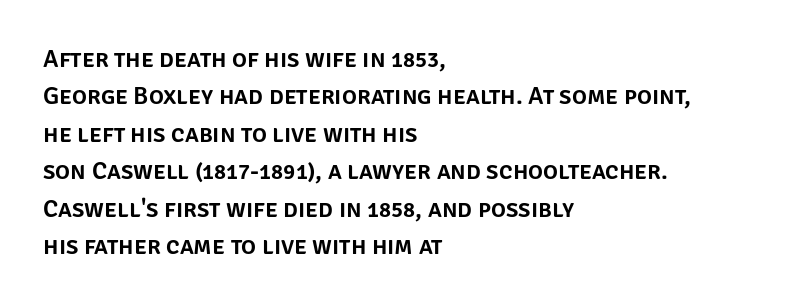
The rendering anchors every line to the left-hand side. The vertical gap from one line to the next is medium. The letterforms sit shoulder to shoulder at normal distance. Lines of text with bare space underneath. This is roman type, the default non-slanted kind.
